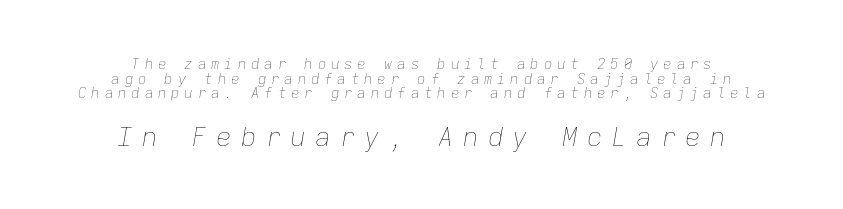
Q: Is the text bold? A: No.
Q: Is the text italic (slanted)? A: Yes, it leans right by about 9 degrees.
Q: Is the text underlined? A: No.
Q: How is the paragraph aligned? A: Centered.
Q: Is the spacing between letters normal or unusually wide? A: Unusually wide.
Q: Is the spacing between lines tight, normal or loose? A: Tight.
Q: Which block of text is set in a larger size, the first (top) or the second (bottom)? A: The second (bottom) one.
